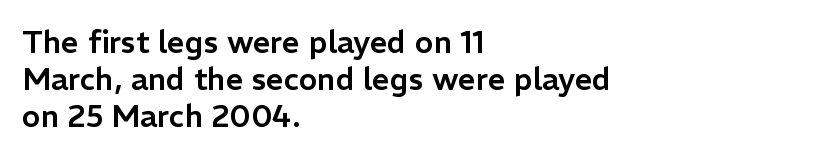
The characters display no serif detailing; their extremities are plain. In CSS terms this would be text-align: left. Ordinary non-slanted type is in use. A bare baseline throughout the passage. Words appear dense and cohesive because spacing is normal. Spacing verdict: proportional, widths tailored to each character.
